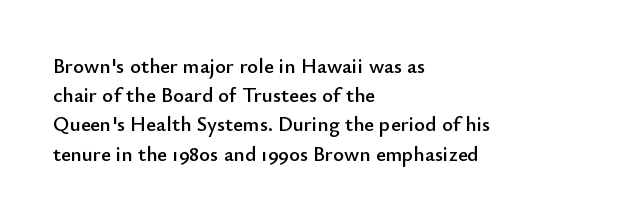
{"italic": "no", "underline": "no", "align": "left", "line_spacing": "normal", "line_spacing_ratio": 1.39, "letter_spacing": "normal", "letter_spacing_em": 0.0, "glyph_px": 21}
